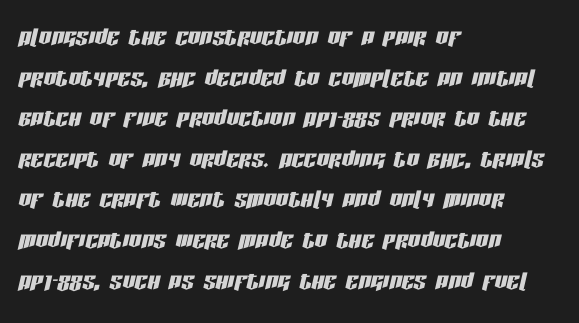
{"italic": "yes", "lean": "right", "slant_degrees": 13, "width": "condensed", "stroke_contrast": "low", "x_height": "large", "monospaced": "no", "underline": "no", "align": "left", "line_spacing": "normal", "line_spacing_ratio": 1.31, "letter_spacing": "normal", "letter_spacing_em": 0.0, "glyph_px": 31}
